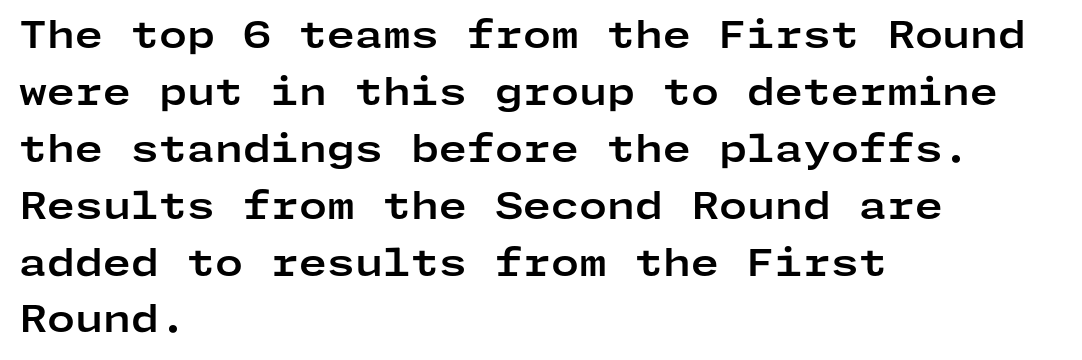
The image shows 36 px bold, wide sans-serif type, upright; set left-aligned, normal line spacing (1.58x), normal letter spacing, not underlined; low stroke contrast and a medium x-height.
